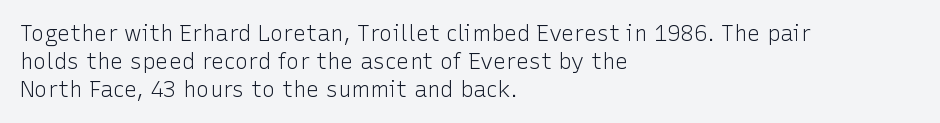
No extra ink here — the face is not bold. Students, observe: this is what conventionally led text looks like. Visually the block forms a straight wall on the left and a jagged coastline on the right. Clear beneath every line of the passage.
